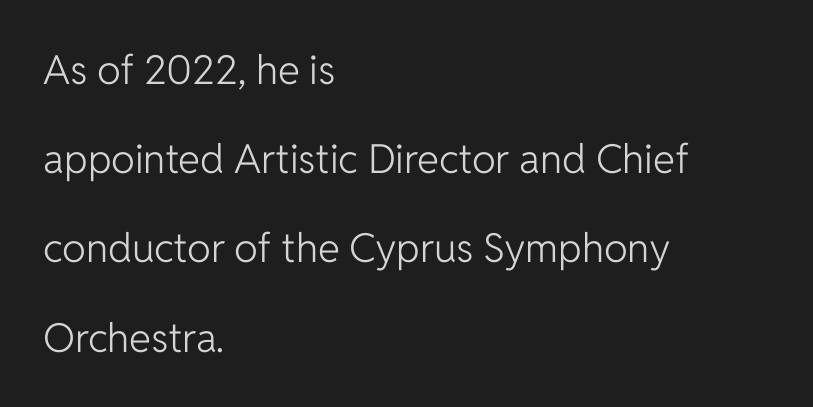
The image shows 40 px light sans-serif type, upright; set left-aligned, loose line spacing (2.23x), normal letter spacing, not underlined; low stroke contrast and a medium x-height.
